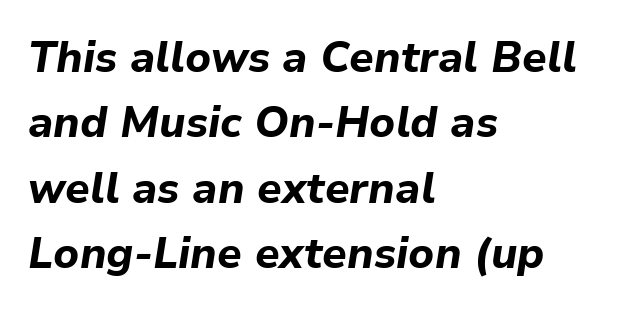
Q: Is the text bold? A: Yes.
Q: Is the text italic (slanted)? A: Yes, it leans right by about 9 degrees.
Q: Is the text underlined? A: No.
Q: How is the paragraph aligned? A: Left-aligned.
Q: Is the spacing between letters normal or unusually wide? A: Normal.
Q: Is the spacing between lines tight, normal or loose? A: Normal.
Q: Width (condensed, normal, or wide)? A: Normal.
Q: Stroke contrast? A: Low.
Q: x-height? A: Medium.
Q: Monospaced? A: No.
